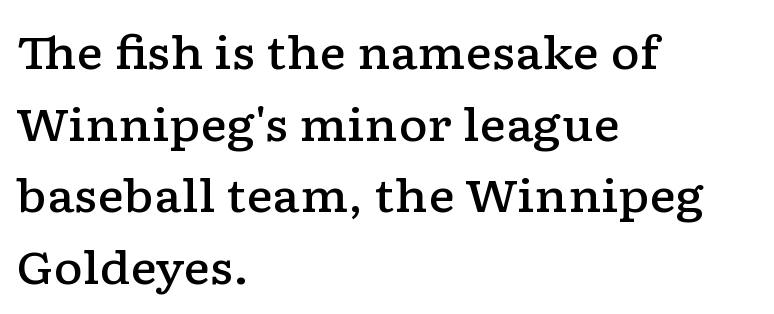
Honestly, there is no underline to notice here at all. The face used here is proportionally spaced, like ordinary book or web type. Caption: semibold face, moderately heavy strokes. Quick note: not italic, upright. The line-height multiplier appears to be the usual default. Line beginnings align vertically; line endings do not.
